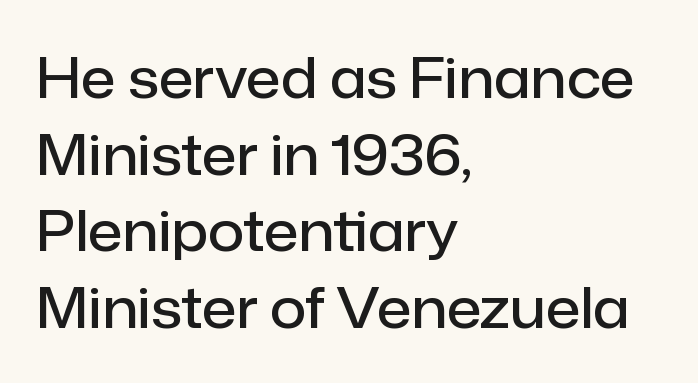
Q: Is the text bold? A: Semi-bold.
Q: Is the text italic (slanted)? A: No, it is upright.
Q: Is the typeface a serif or a sans-serif typeface? A: Sans-serif.
Q: Is the text underlined? A: No.
Q: How is the paragraph aligned? A: Left-aligned.
Q: Is the spacing between letters normal or unusually wide? A: Normal.
Q: Is the spacing between lines tight, normal or loose? A: Normal.
Q: Width (condensed, normal, or wide)? A: Normal.
Q: Stroke contrast? A: Low.
Q: x-height? A: Medium.
Q: Monospaced? A: No.
